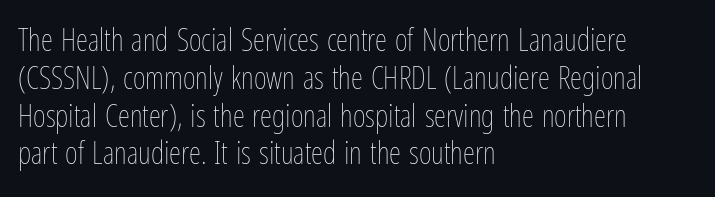
Q: Is the text bold? A: No.
Q: Is the text italic (slanted)? A: No, it is upright.
Q: Is the text underlined? A: No.
Q: How is the paragraph aligned? A: Left-aligned.
Q: Is the spacing between letters normal or unusually wide? A: Normal.
Q: Width (condensed, normal, or wide)? A: Condensed.
Q: Stroke contrast? A: Low.
Q: x-height? A: Medium.
Q: Monospaced? A: No.
